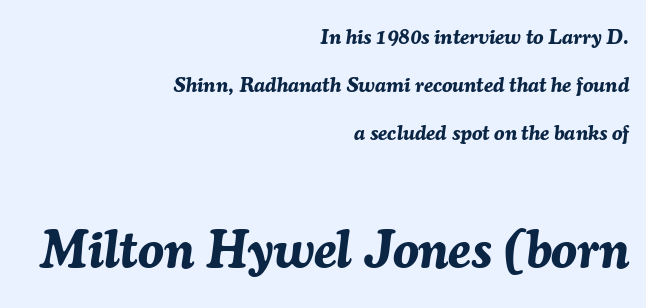
Q: Is the text bold? A: Yes.
Q: Is the text italic (slanted)? A: Yes, it leans right by about 7 degrees.
Q: Is the text underlined? A: No.
Q: How is the paragraph aligned? A: Right-aligned.
Q: Is the spacing between letters normal or unusually wide? A: Normal.
Q: Is the spacing between lines tight, normal or loose? A: Loose.
Q: Which block of text is set in a larger size, the first (top) or the second (bottom)? A: The second (bottom) one.
Q: Width (condensed, normal, or wide)? A: Normal.
Q: Stroke contrast? A: Medium.
Q: x-height? A: Medium.
Q: Monospaced? A: No.
